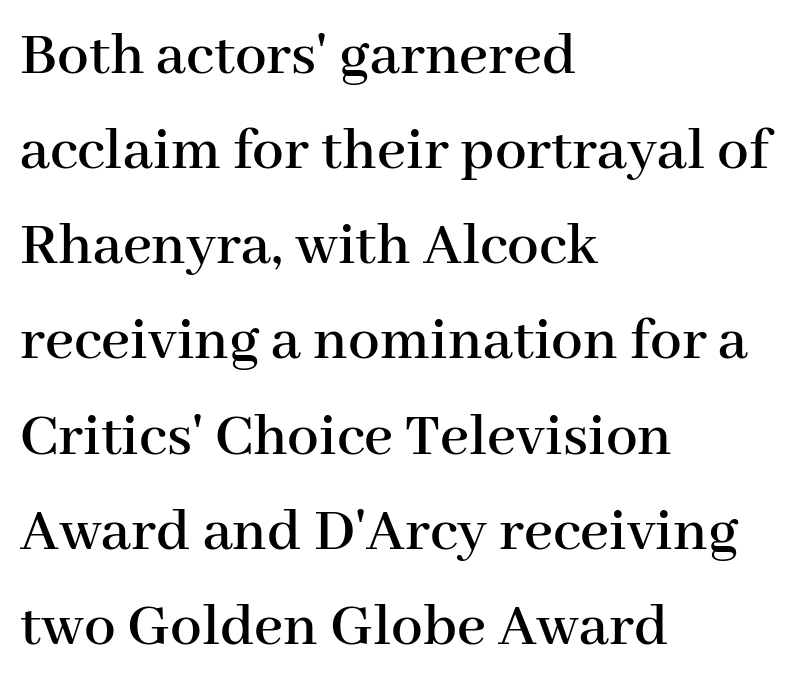
Bare-footed words on every line. The space between consecutive lines is moderate. Observe the serifs anchoring each vertical stroke in this sample. Proportional: the letters do not fall into vertical columns.
